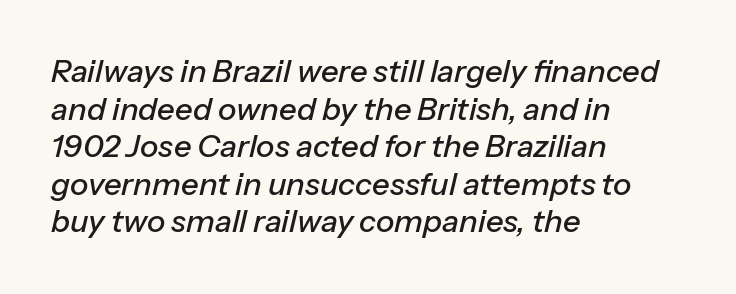
Q: Is the text italic (slanted)? A: Yes, it leans right by about 13 degrees.
Q: Is the text underlined? A: No.
Q: How is the paragraph aligned? A: Left-aligned.
Q: Is the spacing between letters normal or unusually wide? A: Normal.
Q: Width (condensed, normal, or wide)? A: Normal.
Q: Stroke contrast? A: Low.
Q: x-height? A: Medium.
Q: Monospaced? A: No.
